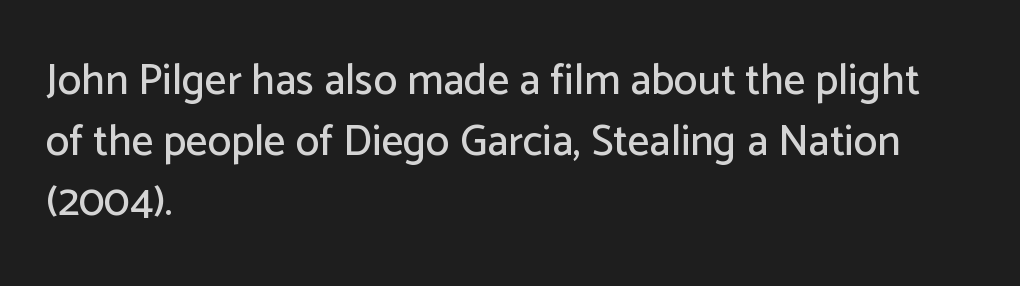
Looks like regular typesetting: each glyph gets only the width it needs. The specimen reads as upright at a glance. A sans-serif font was chosen for this passage. Teacher's note: observe the even left margin — that is flush-left alignment.
